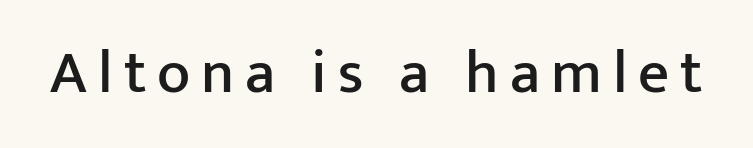
To sum up the face: it is a sans, with no serifs. The passage shown is not underscored anywhere. You can tell it's not italic because the verticals are truly vertical. Note the varied advance widths — an 'i' is clearly narrower than an 'm'.
